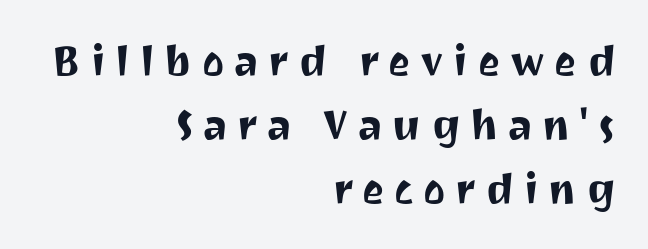
The image shows 42 px sans-serif type, upright; set right-aligned, normal line spacing (1.52x), unusually wide letter spacing (+0.23 em), not underlined; medium stroke contrast and a medium x-height.
